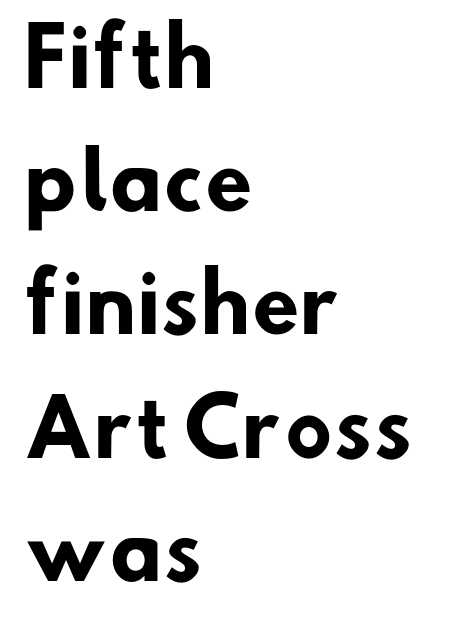
Q: Is the text bold? A: Yes.
Q: Is the typeface a serif or a sans-serif typeface? A: Sans-serif.
Q: Is the text underlined? A: No.
Q: How is the paragraph aligned? A: Left-aligned.
Q: Is the spacing between letters normal or unusually wide? A: Normal.
Q: Is the spacing between lines tight, normal or loose? A: Normal.
Q: Width (condensed, normal, or wide)? A: Normal.
Q: Stroke contrast? A: Low.
Q: x-height? A: Small.
Q: Monospaced? A: No.
